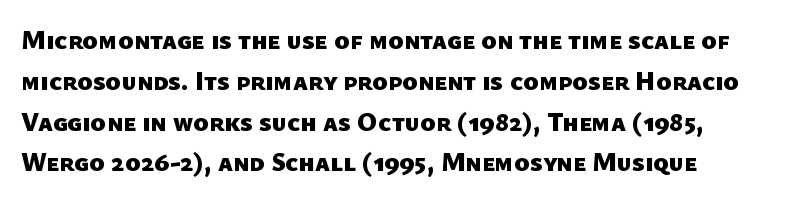
{"bold": "yes", "underline": "no", "line_spacing": "normal", "line_spacing_ratio": 1.57, "letter_spacing": "normal", "letter_spacing_em": 0.0, "glyph_px": 26}
